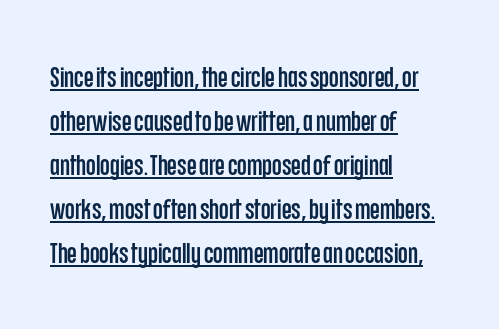
The image shows 28 px condensed sans-serif type, upright; set left-aligned, normal line spacing (1.57x), normal letter spacing, underlined; low stroke contrast and a large x-height.
